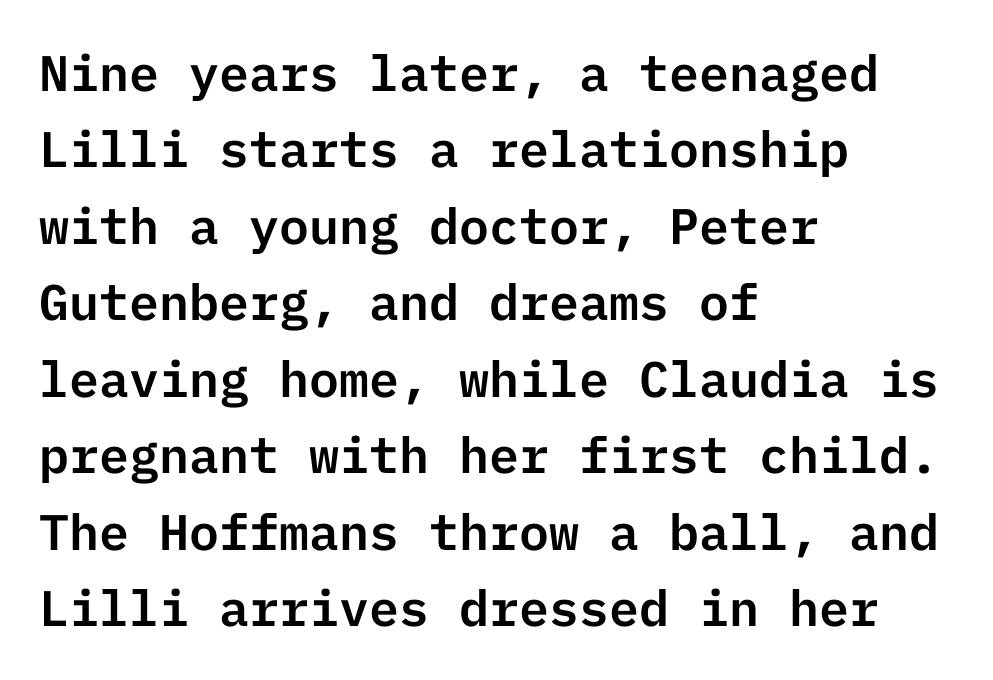
Q: Is the text italic (slanted)? A: No, it is upright.
Q: Is the typeface a serif or a sans-serif typeface? A: Sans-serif.
Q: Is the text underlined? A: No.
Q: How is the paragraph aligned? A: Left-aligned.
Q: Is the spacing between letters normal or unusually wide? A: Normal.
Q: Is the spacing between lines tight, normal or loose? A: Normal.
Q: Width (condensed, normal, or wide)? A: Normal.
Q: Stroke contrast? A: Low.
Q: x-height? A: Medium.
